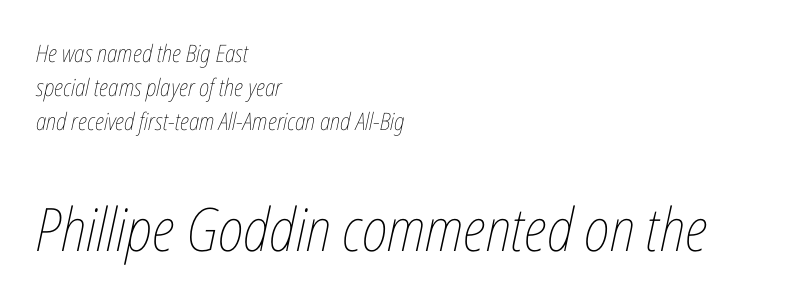
Rendered with sloped, italic letterforms. Observe the ordinary spacing: letters are neighbours, not strangers. The letterforms sit at book weight or below. The space between consecutive lines is moderate.
